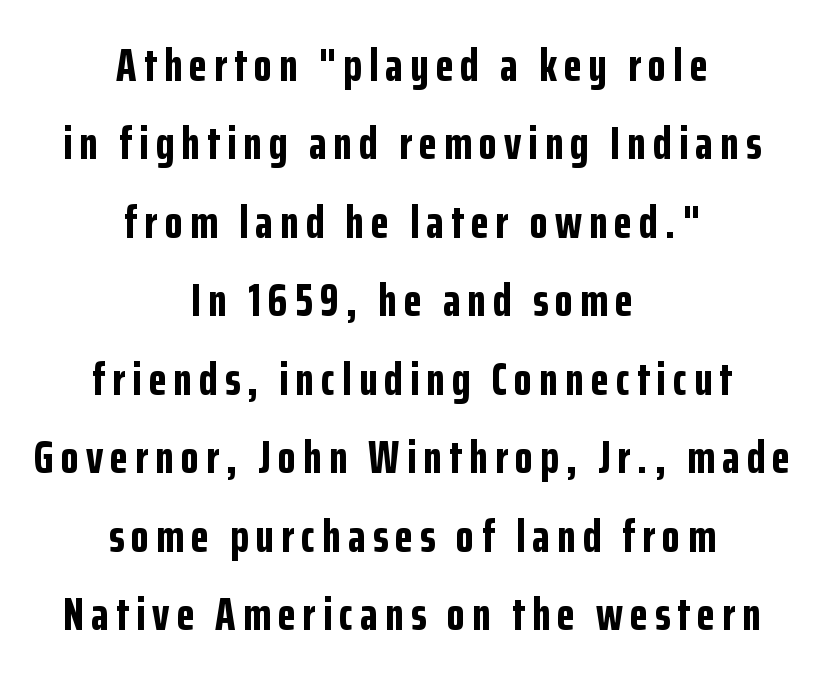
{"serif": "no", "italic": "no", "bold": "yes", "weight": "bold", "width": "condensed", "stroke_contrast": "low", "x_height": "medium", "monospaced": "no", "underline": "no", "align": "center", "line_spacing": "normal", "line_spacing_ratio": 1.67, "glyph_px": 47}
